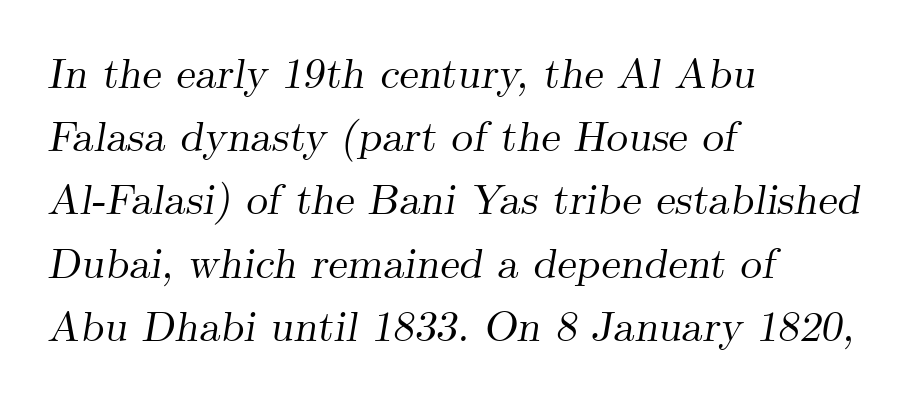
The image shows 43 px serif type, italic (leaning right); set left-aligned, normal line spacing (1.47x), normal letter spacing, not underlined; medium stroke contrast and a small x-height.
